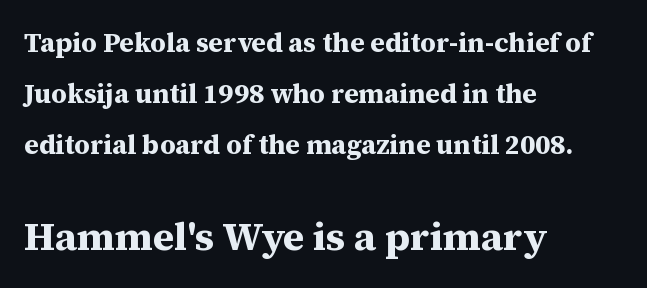
The image shows 40 px bold serif type, upright; set left-aligned, line spacing 1.89x, normal letter spacing, not underlined; the second (bottom) block is 1.48x larger; medium stroke contrast and a medium x-height.
